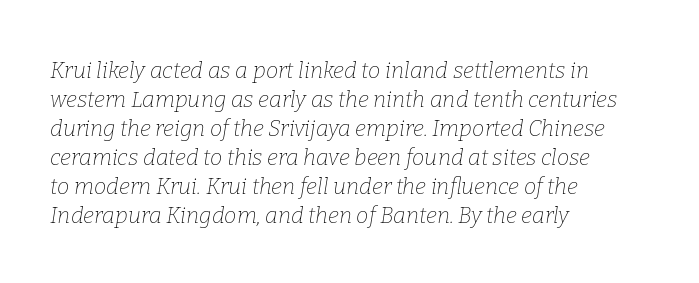
{"italic": "yes", "lean": "right", "slant_degrees": 9, "bold": "no", "underline": "no", "align": "left", "line_spacing": "normal", "line_spacing_ratio": 1.32, "letter_spacing": "normal", "letter_spacing_em": 0.0, "glyph_px": 22}
